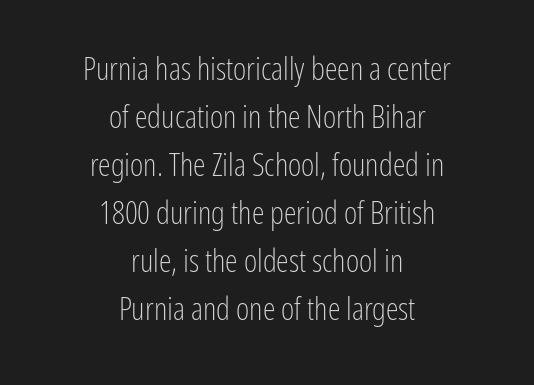
No italicization has been applied; the sample stays upright. A typesetter would call this zero additional tracking. These lines sit exactly where default settings would place them. Teacher's note: observe the equal gaps on both sides — that is centered alignment. Letters have the restrained weight of plain body copy at most.
